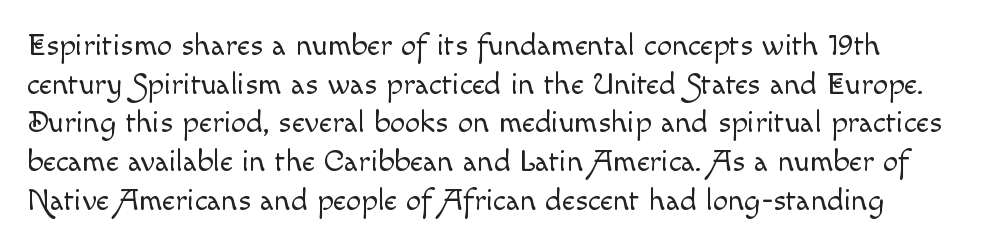
The image shows 31 px light type, upright; set left-aligned, normal line spacing (1.25x), normal letter spacing, not underlined; a small x-height.
